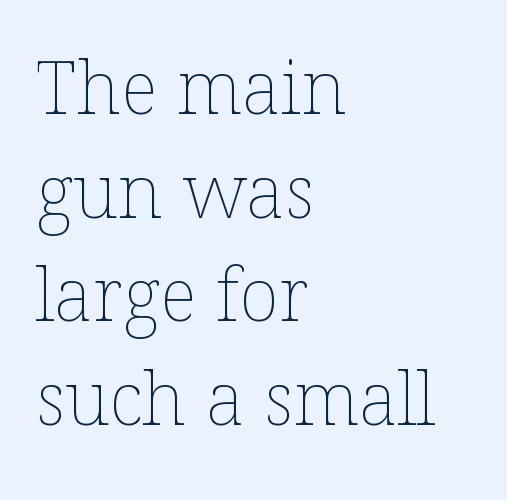
Q: Is the text bold? A: No.
Q: Is the text italic (slanted)? A: No, it is upright.
Q: Is the text underlined? A: No.
Q: How is the paragraph aligned? A: Left-aligned.
Q: Is the spacing between letters normal or unusually wide? A: Normal.
Q: Is the spacing between lines tight, normal or loose? A: Normal.
Q: Width (condensed, normal, or wide)? A: Normal.
Q: Stroke contrast? A: Low.
Q: x-height? A: Medium.
Q: Monospaced? A: No.
